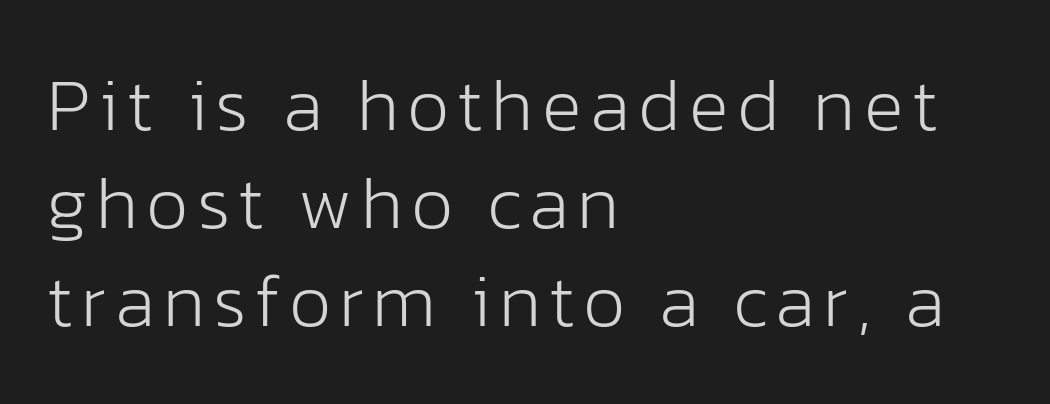
{"serif": "no", "italic": "no", "bold": "no", "weight": "light", "width": "normal", "stroke_contrast": "low", "x_height": "medium", "monospaced": "no", "underline": "no", "align": "left", "line_spacing": "normal", "line_spacing_ratio": 1.31, "glyph_px": 75}
